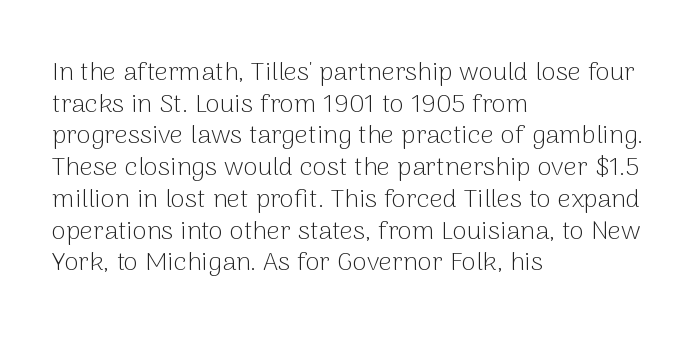
{"italic": "no", "bold": "no", "underline": "no", "align": "left", "line_spacing_ratio": 1.22, "letter_spacing": "normal", "letter_spacing_em": 0.0, "glyph_px": 26}
